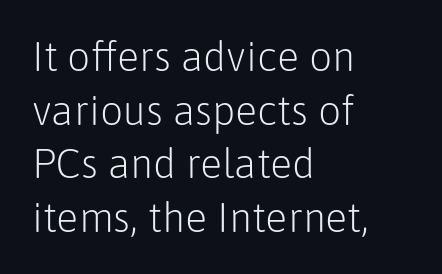
Q: Is the text bold? A: No.
Q: Is the text italic (slanted)? A: No, it is upright.
Q: Is the typeface a serif or a sans-serif typeface? A: Sans-serif.
Q: Is the text underlined? A: No.
Q: How is the paragraph aligned? A: Left-aligned.
Q: Is the spacing between letters normal or unusually wide? A: Normal.
Q: Is the spacing between lines tight, normal or loose? A: Normal.
Q: Width (condensed, normal, or wide)? A: Normal.
Q: Stroke contrast? A: Low.
Q: x-height? A: Medium.
Q: Monospaced? A: No.
